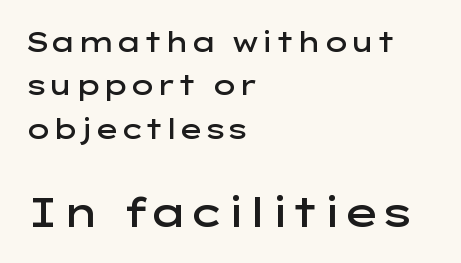
The image shows 40 px semibold, wide sans-serif type, upright; set left-aligned, normal line spacing (1.61x), normal letter spacing, not underlined; the second (bottom) block is 1.48x larger; low stroke contrast and a medium x-height.
